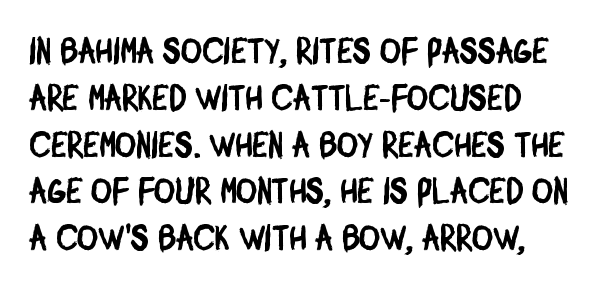
The image shows 36 px condensed sans-serif type; set left-aligned, normal line spacing (1.3x), normal letter spacing, not underlined; low stroke contrast and a large x-height.
